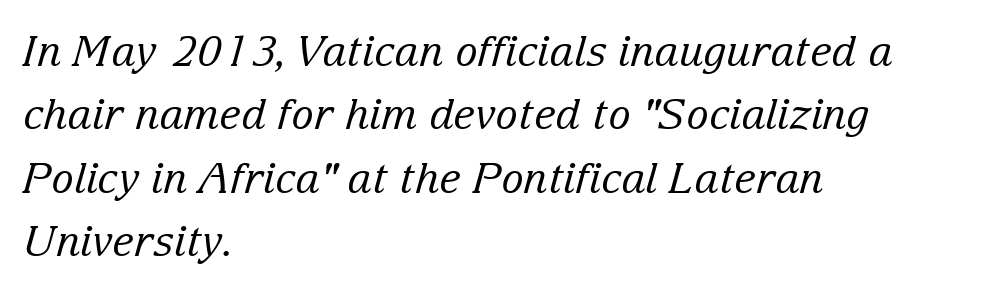
Q: Is the text bold? A: No.
Q: Is the text italic (slanted)? A: Yes, it leans right by about 15 degrees.
Q: Is the typeface a serif or a sans-serif typeface? A: Serif.
Q: Is the text underlined? A: No.
Q: How is the paragraph aligned? A: Left-aligned.
Q: Is the spacing between letters normal or unusually wide? A: Normal.
Q: Is the spacing between lines tight, normal or loose? A: Normal.
Q: Width (condensed, normal, or wide)? A: Normal.
Q: Stroke contrast? A: Low.
Q: x-height? A: Medium.
Q: Monospaced? A: No.
